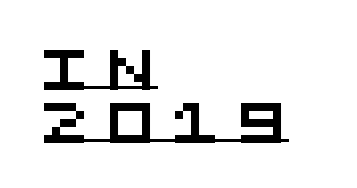
The image shows 40 px wide sans-serif type, monospaced; set left-aligned, normal line spacing (1.32x), unusually wide letter spacing (+0.44 em), underlined; medium stroke contrast and a large x-height.
